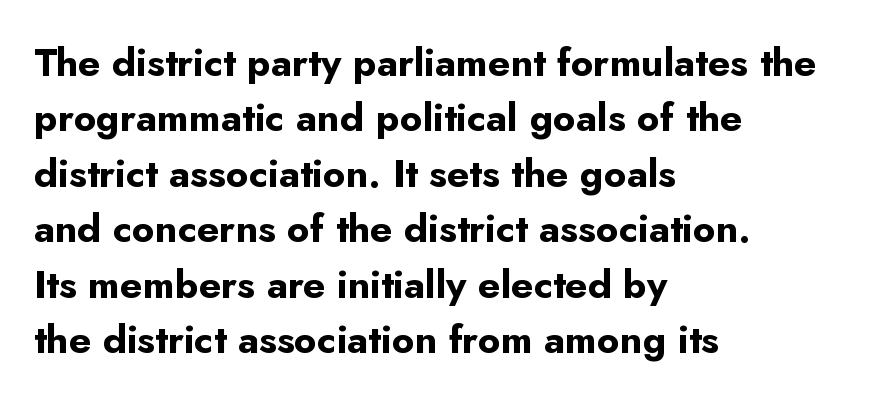
{"serif": "no", "italic": "no", "bold": "yes", "weight": "bold", "width": "normal", "stroke_contrast": "low", "x_height": "small", "monospaced": "no", "underline": "no", "align": "left", "line_spacing": "normal", "line_spacing_ratio": 1.42, "letter_spacing": "normal", "letter_spacing_em": 0.0, "glyph_px": 39}
